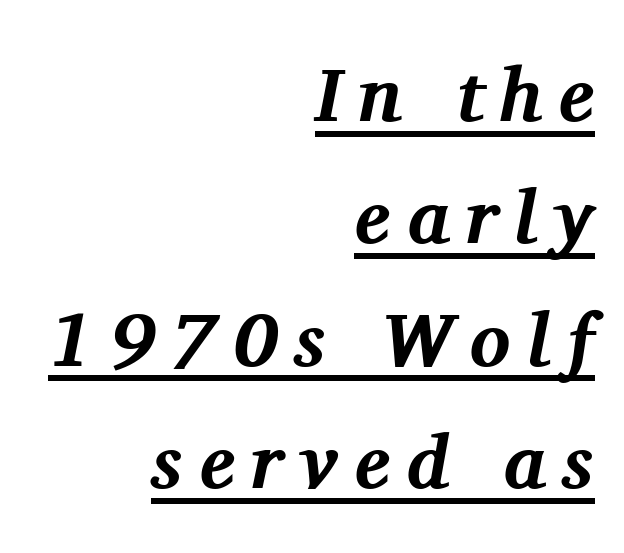
The image shows 76 px bold serif type, italic (leaning right); set right-aligned, normal line spacing (1.61x), unusually wide letter spacing (+0.21 em), underlined; medium stroke contrast and a medium x-height.
